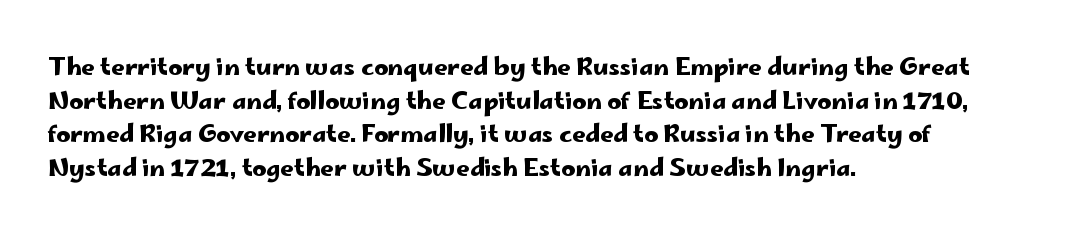
Leading matches the norm, producing a regular column. Every stem runs plumb, perpendicular to the baseline. Underline: absent. In CSS terms this would be text-align: left. Here the glyphs are tracked normally, forming tight word shapes.
